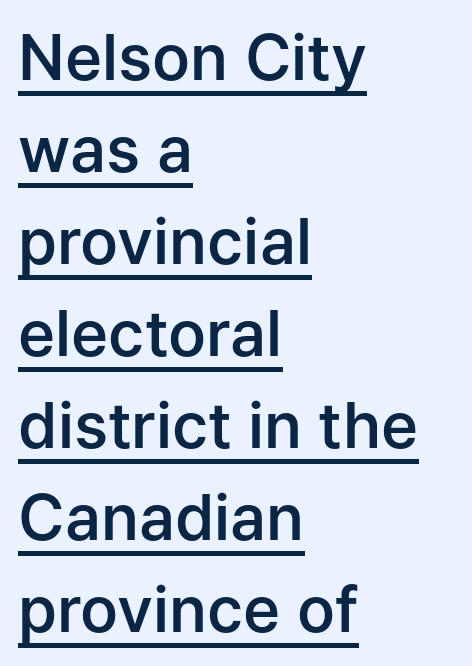
Q: Is the text bold? A: Semi-bold.
Q: Is the text italic (slanted)? A: No, it is upright.
Q: Is the typeface a serif or a sans-serif typeface? A: Sans-serif.
Q: Is the text underlined? A: Yes.
Q: How is the paragraph aligned? A: Left-aligned.
Q: Is the spacing between letters normal or unusually wide? A: Normal.
Q: Is the spacing between lines tight, normal or loose? A: Normal.
Q: Width (condensed, normal, or wide)? A: Normal.
Q: Stroke contrast? A: Low.
Q: x-height? A: Medium.
Q: Monospaced? A: No.
